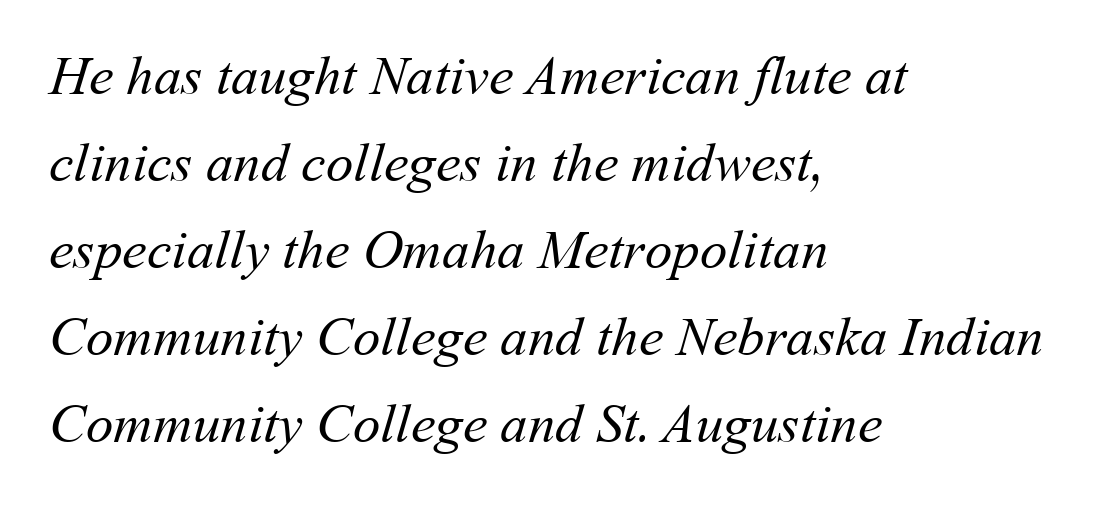
Q: Is the text bold? A: No.
Q: Is the text underlined? A: No.
Q: How is the paragraph aligned? A: Left-aligned.
Q: Is the spacing between letters normal or unusually wide? A: Normal.
Q: Is the spacing between lines tight, normal or loose? A: Normal.
Q: Width (condensed, normal, or wide)? A: Normal.
Q: Stroke contrast? A: Medium.
Q: x-height? A: Medium.
Q: Monospaced? A: No.
